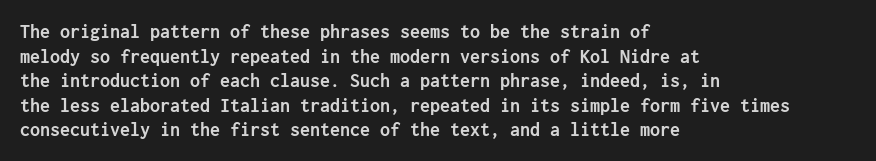
{"italic": "no", "bold": "yes", "underline": "no", "align": "left", "line_spacing_ratio": 1.23, "letter_spacing": "normal", "letter_spacing_em": 0.0, "glyph_px": 20}
